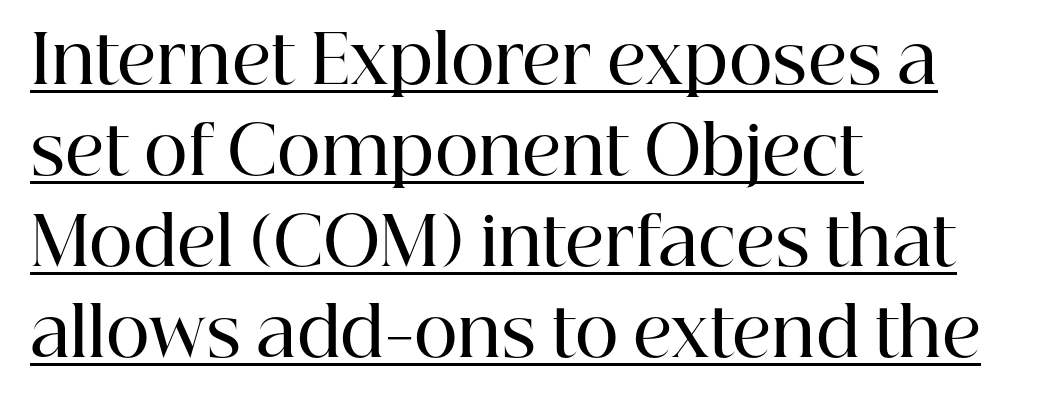
{"serif": "yes", "italic": "no", "bold": "semi", "weight": "semibold", "width": "normal", "stroke_contrast": "high", "x_height": "medium", "monospaced": "no", "underline": "yes", "align": "left", "line_spacing": "normal", "line_spacing_ratio": 1.36, "letter_spacing": "normal", "letter_spacing_em": 0.0, "glyph_px": 67}
